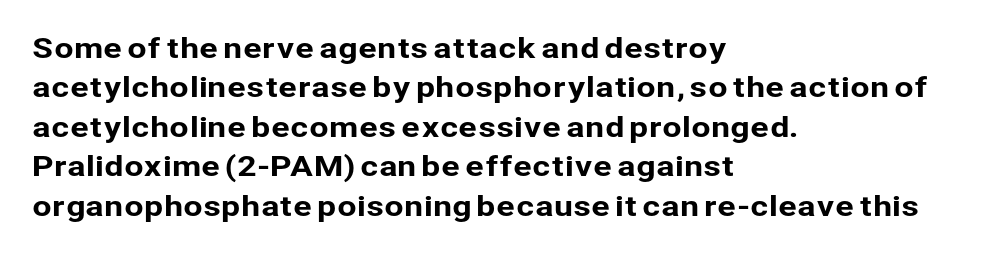
The line texture is even and compact thanks to regular tracking. Note the varied advance widths — an 'i' is clearly narrower than an 'm'. The foot of each line stays bare and open. Serifs: no, the terminals of the letterforms are clean. Compared with typical paragraphs, the rows here are spaced about the same.
